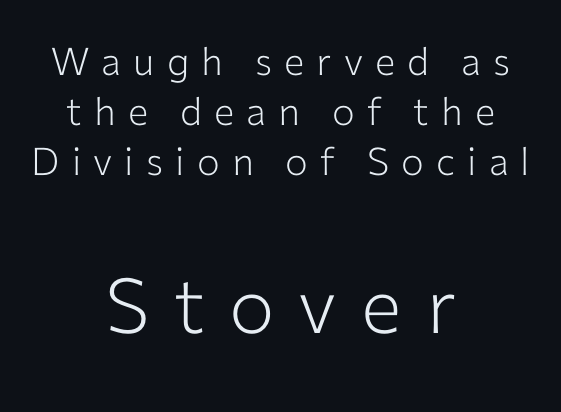
{"serif": "no", "italic": "no", "bold": "no", "weight": "light", "width": "normal", "stroke_contrast": "low", "x_height": "medium", "monospaced": "no", "underline": "no", "align": "center", "line_spacing": "normal", "line_spacing_ratio": 1.31, "letter_spacing": "wide", "letter_spacing_em": 0.32, "larger_block": "second", "size_ratio": 2.0, "glyph_px": 76}
